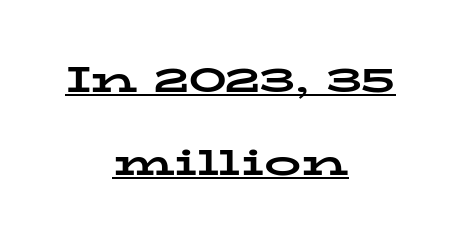
{"serif": "yes", "italic": "no", "bold": "yes", "weight": "bold", "width": "wide", "stroke_contrast": "low", "x_height": "medium", "monospaced": "no", "underline": "yes", "align": "center", "line_spacing": "loose", "line_spacing_ratio": 2.23, "letter_spacing": "normal", "letter_spacing_em": 0.0, "glyph_px": 37}
